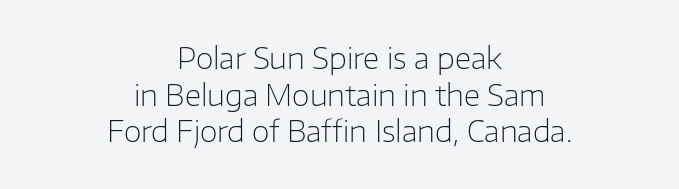
Q: Is the text bold? A: No.
Q: Is the text italic (slanted)? A: No, it is upright.
Q: Is the typeface a serif or a sans-serif typeface? A: Sans-serif.
Q: Is the text underlined? A: No.
Q: How is the paragraph aligned? A: Centered.
Q: Is the spacing between letters normal or unusually wide? A: Normal.
Q: Is the spacing between lines tight, normal or loose? A: Normal.
Q: Width (condensed, normal, or wide)? A: Normal.
Q: Stroke contrast? A: Low.
Q: x-height? A: Medium.
Q: Monospaced? A: No.
